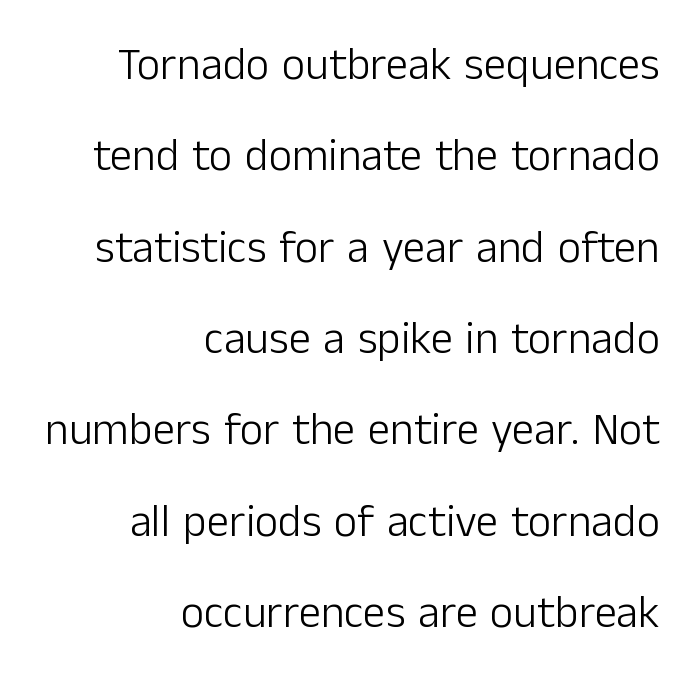
{"serif": "no", "italic": "no", "bold": "no", "weight": "light", "width": "normal", "stroke_contrast": "low", "x_height": "medium", "monospaced": "no", "underline": "no", "align": "right", "line_spacing": "loose", "line_spacing_ratio": 2.03, "letter_spacing": "normal", "letter_spacing_em": 0.0, "glyph_px": 45}
